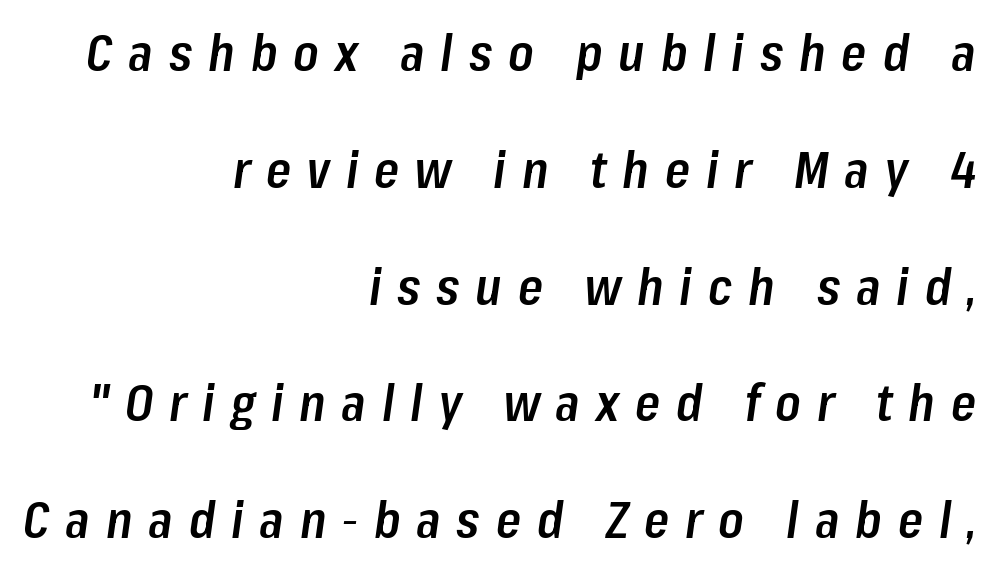
The image shows 51 px semibold, condensed type, italic (leaning right); set right-aligned, loose line spacing (2.29x), unusually wide letter spacing (+0.31 em), not underlined; low stroke contrast and a medium x-height.
